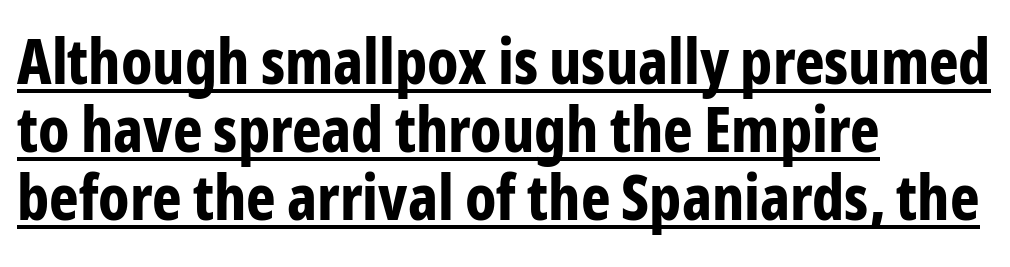
Q: Is the text bold? A: Yes.
Q: Is the text italic (slanted)? A: No, it is upright.
Q: Is the typeface a serif or a sans-serif typeface? A: Sans-serif.
Q: Is the text underlined? A: Yes.
Q: How is the paragraph aligned? A: Left-aligned.
Q: Is the spacing between letters normal or unusually wide? A: Normal.
Q: Is the spacing between lines tight, normal or loose? A: Tight.
Q: Width (condensed, normal, or wide)? A: Condensed.
Q: Stroke contrast? A: Low.
Q: x-height? A: Medium.
Q: Monospaced? A: No.
